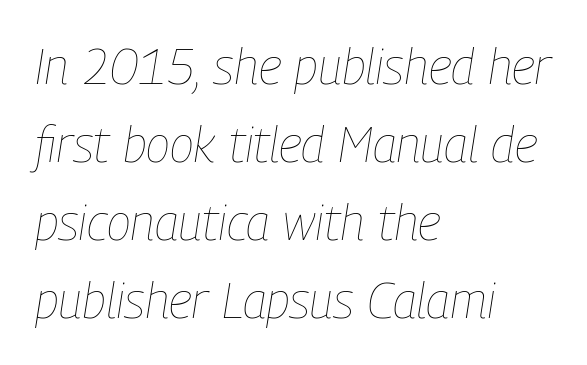
{"italic": "yes", "lean": "right", "slant_degrees": 9, "bold": "no", "weight": "thin", "width": "condensed", "stroke_contrast": "low", "x_height": "medium", "monospaced": "no", "underline": "no", "align": "left", "line_spacing": "normal", "line_spacing_ratio": 1.56, "letter_spacing": "normal", "letter_spacing_em": 0.0, "glyph_px": 50}
